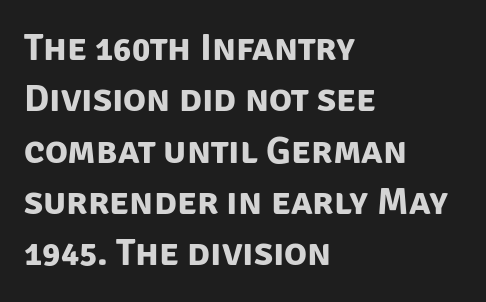
The image shows 38 px bold sans-serif type; set left-aligned, normal line spacing (1.35x), normal letter spacing, not underlined; low stroke contrast and a large x-height.
